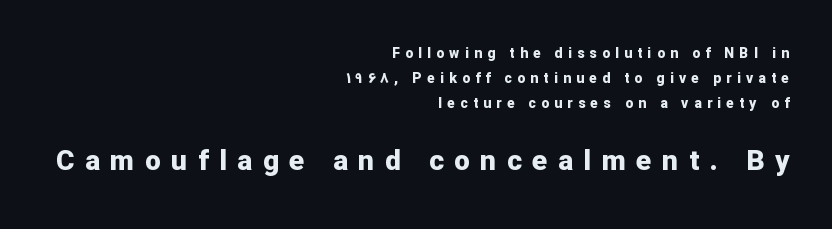
Q: Is the text bold? A: Yes.
Q: Is the text italic (slanted)? A: No, it is upright.
Q: Is the typeface a serif or a sans-serif typeface? A: Sans-serif.
Q: Is the text underlined? A: No.
Q: How is the paragraph aligned? A: Right-aligned.
Q: Is the spacing between letters normal or unusually wide? A: Unusually wide.
Q: Which block of text is set in a larger size, the first (top) or the second (bottom)? A: The second (bottom) one.
Q: Width (condensed, normal, or wide)? A: Normal.
Q: Stroke contrast? A: Low.
Q: x-height? A: Medium.
Q: Monospaced? A: No.
